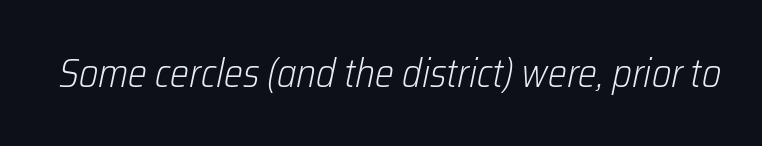
The image shows 40 px light, condensed type, italic (leaning right); set normal letter spacing, not underlined; low stroke contrast and a medium x-height.
